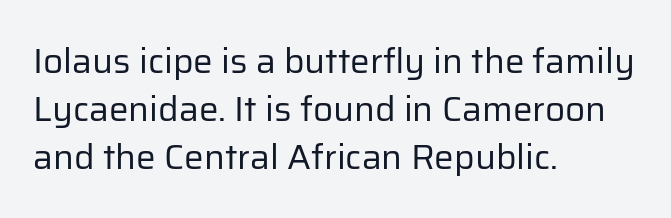
Each row of text sits above clean, open space. A sans-serif font was chosen for this passage. Vertically, the passage feels balanced, rows spaced as you'd expect. Proportional: the letters do not fall into vertical columns.
